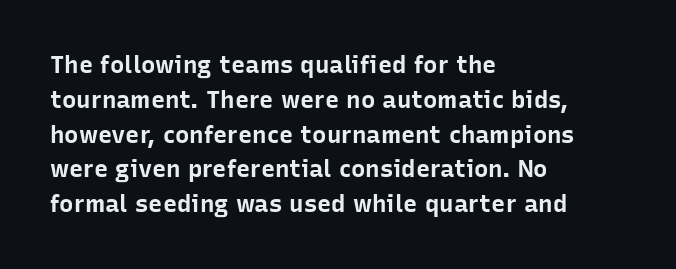
The image shows 24 px bold type, upright; set left-aligned, normal line spacing (1.45x), normal letter spacing, not underlined.
